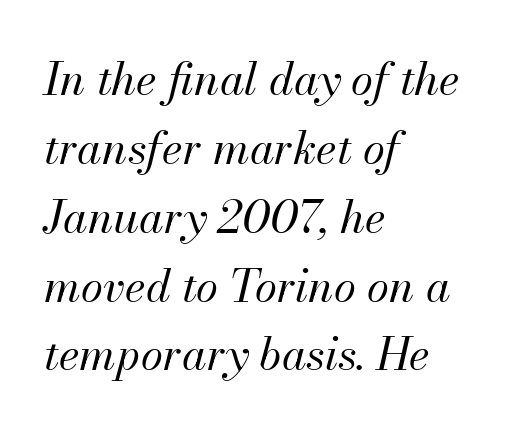
{"italic": "yes", "lean": "right", "slant_degrees": 13, "bold": "no", "weight": "regular", "width": "normal", "stroke_contrast": "medium", "x_height": "small", "monospaced": "no", "underline": "no", "align": "left", "line_spacing": "normal", "line_spacing_ratio": 1.53, "letter_spacing": "normal", "letter_spacing_em": 0.0, "glyph_px": 45}
